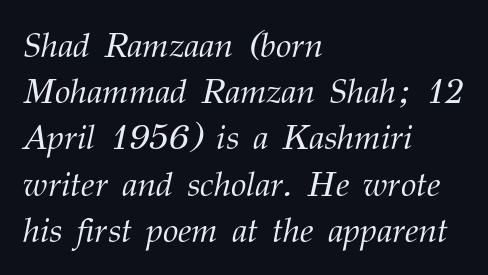
The image shows 35 px light serif type, italic (leaning right); set left-aligned, normal line spacing (1.32x), normal letter spacing, not underlined; medium stroke contrast and a medium x-height.
